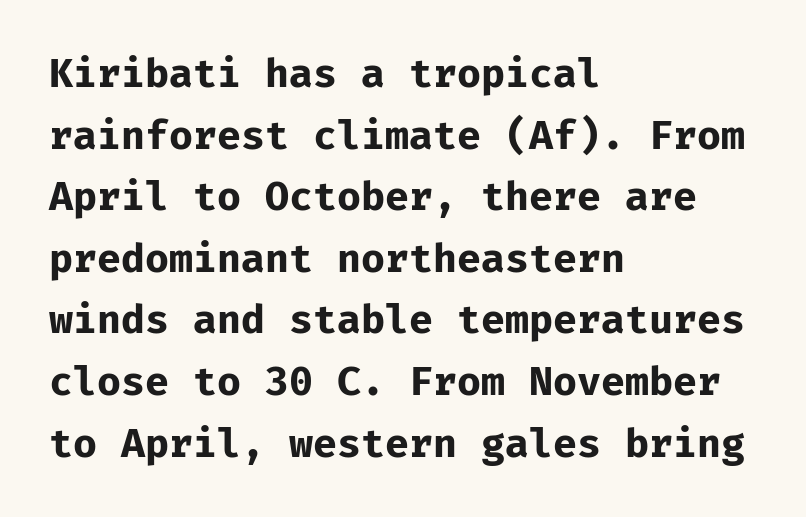
{"serif": "no", "italic": "no", "bold": "yes", "weight": "bold", "width": "normal", "stroke_contrast": "low", "x_height": "medium", "monospaced": "yes", "underline": "no", "align": "left", "line_spacing": "normal", "line_spacing_ratio": 1.54, "letter_spacing": "normal", "letter_spacing_em": 0.0, "glyph_px": 40}
